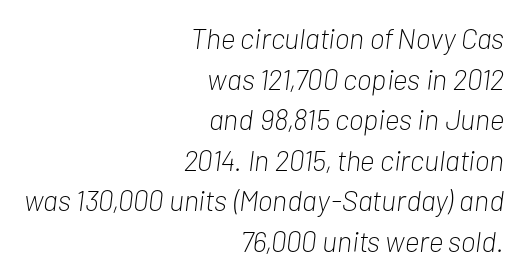
Q: Is the text bold? A: No.
Q: Is the text italic (slanted)? A: Yes, it leans right by about 7 degrees.
Q: Is the text underlined? A: No.
Q: How is the paragraph aligned? A: Right-aligned.
Q: Is the spacing between letters normal or unusually wide? A: Normal.
Q: Is the spacing between lines tight, normal or loose? A: Normal.
Q: Width (condensed, normal, or wide)? A: Condensed.
Q: Stroke contrast? A: Low.
Q: x-height? A: Medium.
Q: Monospaced? A: No.
